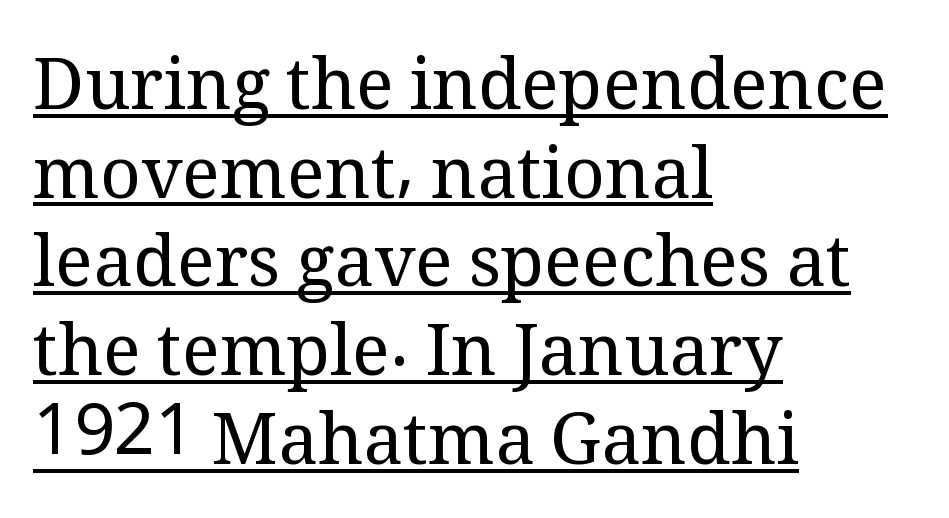
The image shows 71 px regular-weight serif type, upright; set left-aligned, normal line spacing (1.25x), normal letter spacing, underlined; medium stroke contrast and a medium x-height.
